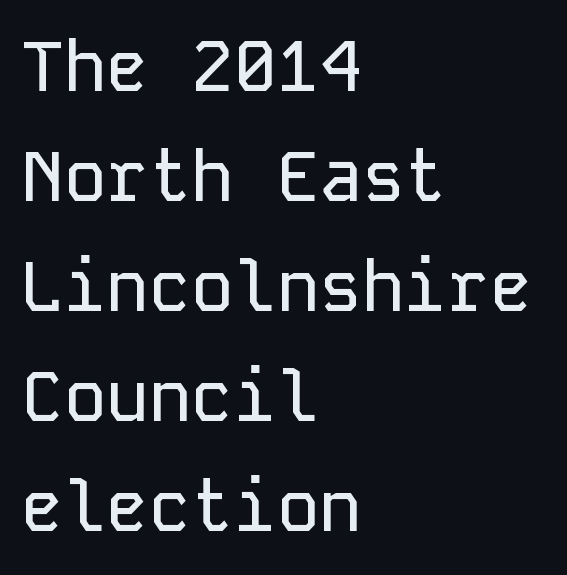
Q: Is the text italic (slanted)? A: No, it is upright.
Q: Is the typeface a serif or a sans-serif typeface? A: Sans-serif.
Q: Is the text underlined? A: No.
Q: How is the paragraph aligned? A: Left-aligned.
Q: Is the spacing between letters normal or unusually wide? A: Normal.
Q: Is the spacing between lines tight, normal or loose? A: Normal.
Q: Width (condensed, normal, or wide)? A: Normal.
Q: Stroke contrast? A: Low.
Q: x-height? A: Medium.
Q: Monospaced? A: Yes.
